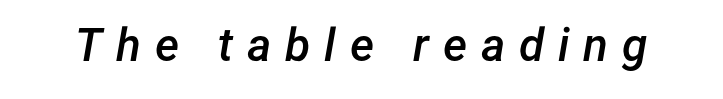
The image shows 46 px semibold type, italic (leaning right); set unusually wide letter spacing (+0.3 em), not underlined; low stroke contrast and a medium x-height.
